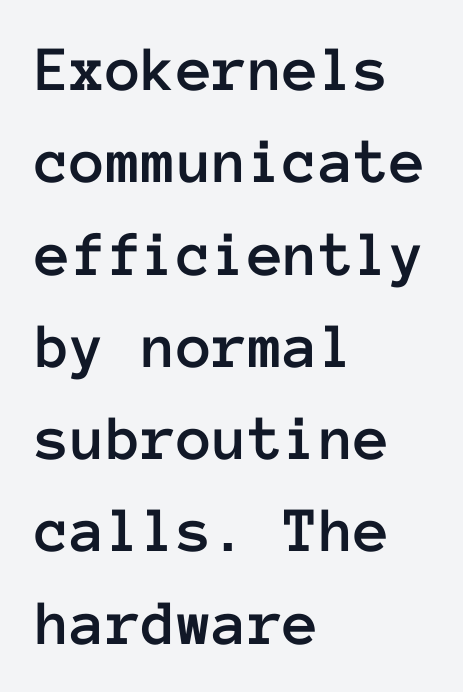
Q: Is the text italic (slanted)? A: No, it is upright.
Q: Is the text underlined? A: No.
Q: How is the paragraph aligned? A: Left-aligned.
Q: Is the spacing between letters normal or unusually wide? A: Normal.
Q: Is the spacing between lines tight, normal or loose? A: Normal.
Q: Width (condensed, normal, or wide)? A: Normal.
Q: Stroke contrast? A: Low.
Q: x-height? A: Medium.
Q: Monospaced? A: Yes.
